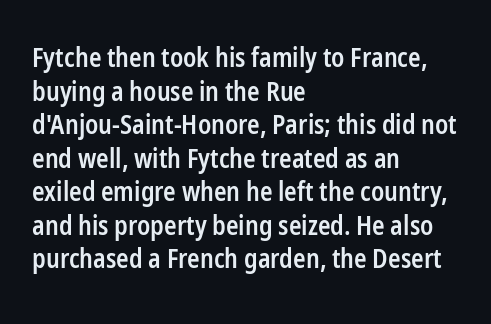
Each row of text sits above clean, open space. Notice how the passage keeps a crisp vertical edge on the left only. These lines keep a tight, regular rhythm from letter to letter. The strokes are fattened partway — semibold, not bold. Regarding leading, the lines here are spaced in the standard way. Upright lettering throughout.
